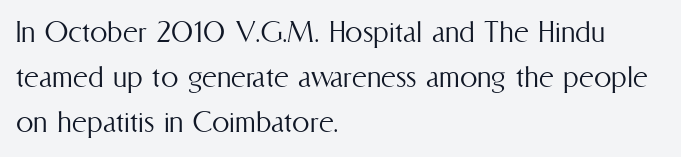
Q: Is the text bold? A: No.
Q: Is the text italic (slanted)? A: No, it is upright.
Q: Is the text underlined? A: No.
Q: How is the paragraph aligned? A: Left-aligned.
Q: Is the spacing between letters normal or unusually wide? A: Normal.
Q: Is the spacing between lines tight, normal or loose? A: Normal.
Q: Width (condensed, normal, or wide)? A: Condensed.
Q: Stroke contrast? A: Medium.
Q: x-height? A: Medium.
Q: Monospaced? A: No.
